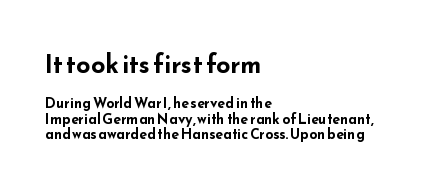
{"italic": "no", "bold": "yes", "underline": "no", "align": "left", "line_spacing": "tight", "line_spacing_ratio": 1.09, "letter_spacing": "normal", "letter_spacing_em": 0.0, "larger_block": "first", "size_ratio": 1.79, "glyph_px": 25}
